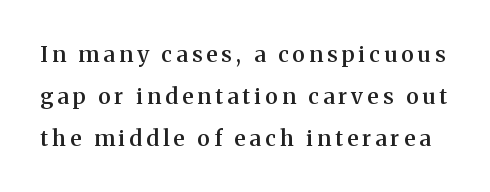
The image shows 22 px text type, upright; set loose line spacing (1.9x), not underlined.
